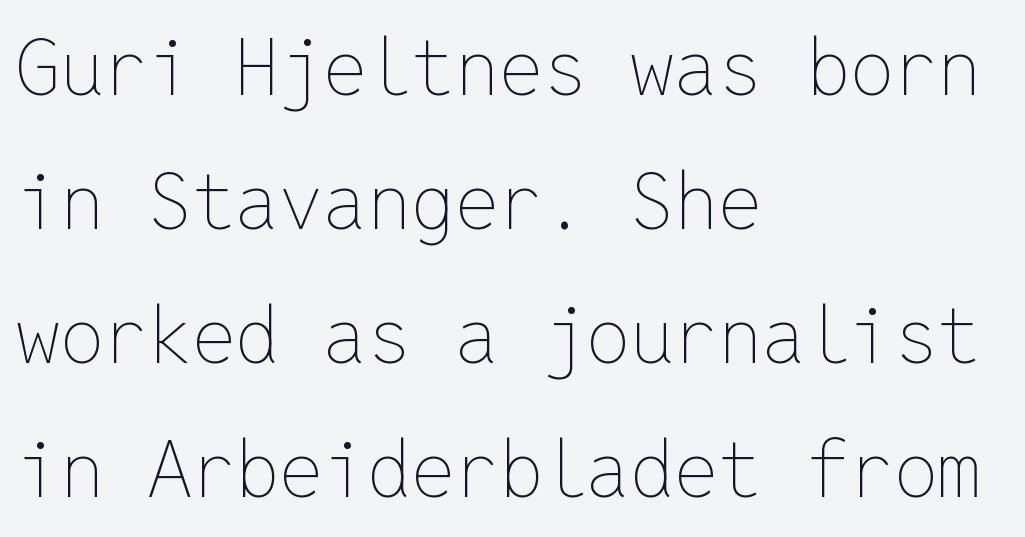
Do the letters lean? They stand straight. No word sits above an underline. A student would call this left alignment; a typographer would say flush left, rag right. Inter-character spacing is left at the font's built-in metrics. The rendering uses typewriter-style spacing with identical character cells.
